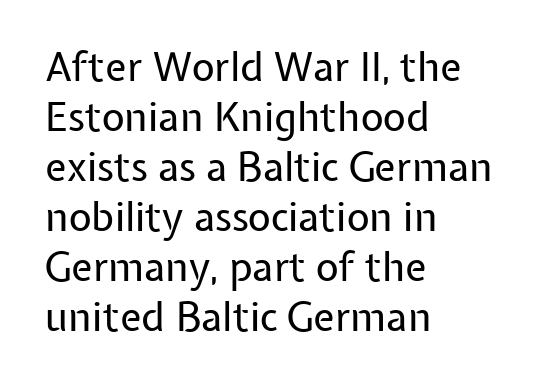
Q: Is the text bold? A: No.
Q: Is the text italic (slanted)? A: No, it is upright.
Q: Is the typeface a serif or a sans-serif typeface? A: Sans-serif.
Q: Is the text underlined? A: No.
Q: How is the paragraph aligned? A: Left-aligned.
Q: Is the spacing between letters normal or unusually wide? A: Normal.
Q: Is the spacing between lines tight, normal or loose? A: Normal.
Q: Width (condensed, normal, or wide)? A: Normal.
Q: Stroke contrast? A: Low.
Q: x-height? A: Medium.
Q: Monospaced? A: No.
